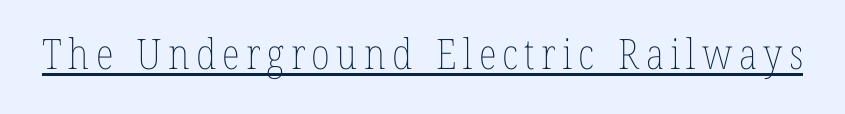
Q: Is the text bold? A: No.
Q: Is the text italic (slanted)? A: No, it is upright.
Q: Is the text underlined? A: Yes.
Q: Width (condensed, normal, or wide)? A: Condensed.
Q: Stroke contrast? A: Low.
Q: x-height? A: Medium.
Q: Monospaced? A: No.
